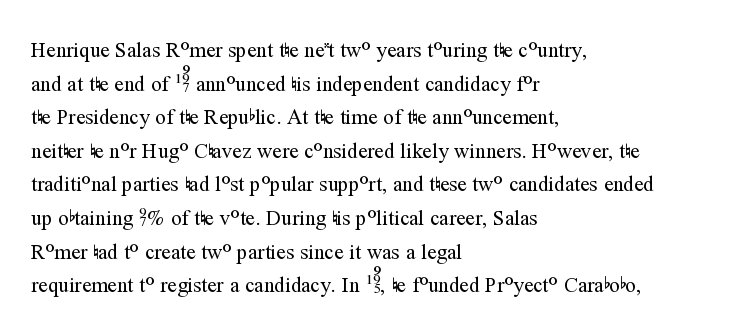
The font's upright variant was chosen for this text. Does the leading feel generous? No, just average. Letters rest on an invisible, unmarked baseline. Heft: none added — not bold. Typeset ragged right — the left edge is the straight one.
